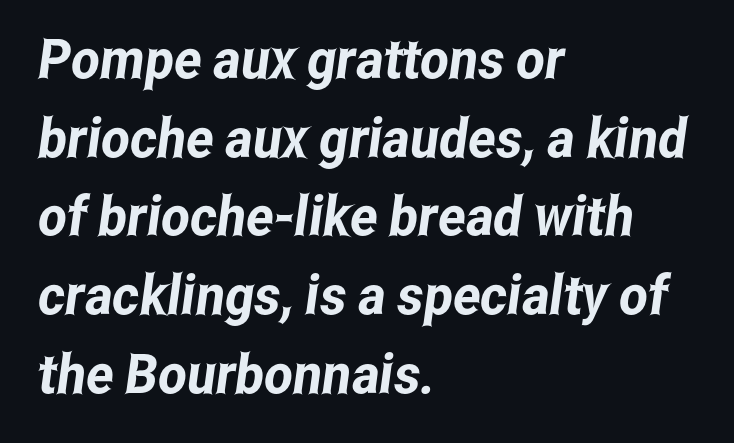
Q: Is the typeface a serif or a sans-serif typeface? A: Sans-serif.
Q: Is the text underlined? A: No.
Q: How is the paragraph aligned? A: Left-aligned.
Q: Is the spacing between letters normal or unusually wide? A: Normal.
Q: Is the spacing between lines tight, normal or loose? A: Normal.
Q: Width (condensed, normal, or wide)? A: Condensed.
Q: Stroke contrast? A: Low.
Q: x-height? A: Medium.
Q: Monospaced? A: No.
